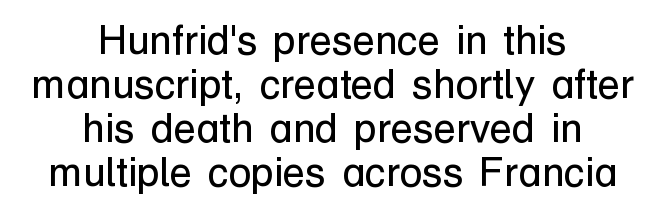
The image shows 41 px regular-weight sans-serif type, upright; set centered, tight line spacing (1.07x), normal letter spacing, not underlined; low stroke contrast and a medium x-height.
